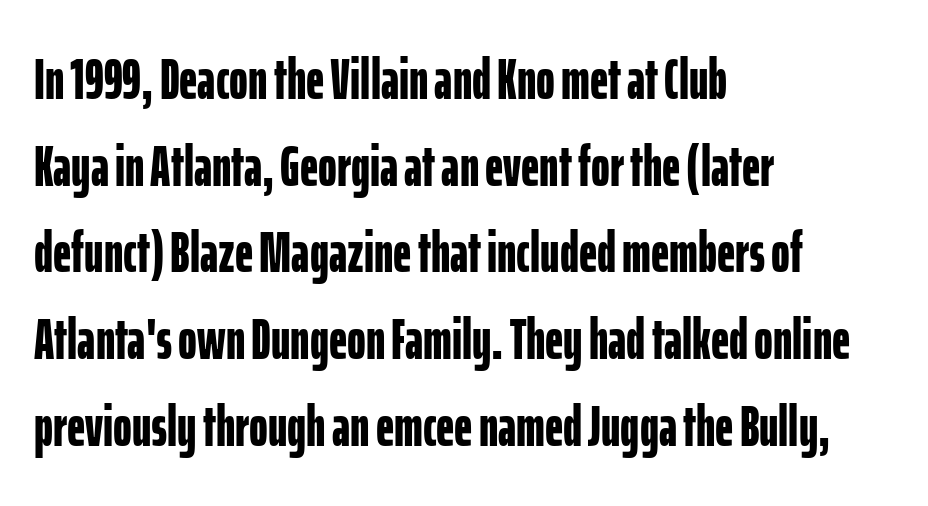
This sample uses an upright cut, with every glyph sitting square on the baseline. Thick stems and heavy bowls — unmistakably bold. The face used here is proportionally spaced, like ordinary book or web type. The passage shown is typeset with a sans-serif family. Each row of text sits above clean, open space.
